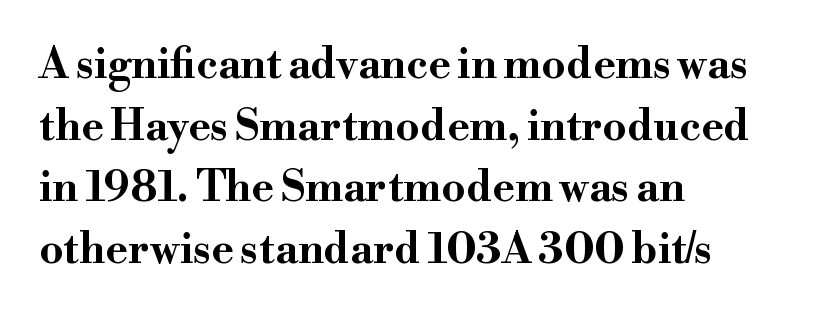
The image shows 42 px bold, wide serif type, upright; set left-aligned, normal line spacing (1.47x), normal letter spacing, not underlined; high stroke contrast and a small x-height.
